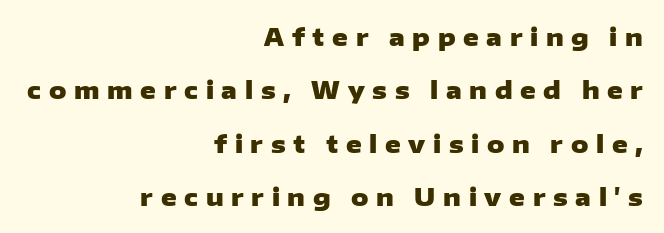
Q: Is the text bold? A: Yes.
Q: Is the text italic (slanted)? A: No, it is upright.
Q: Is the text underlined? A: No.
Q: How is the paragraph aligned? A: Right-aligned.
Q: Is the spacing between letters normal or unusually wide? A: Unusually wide.
Q: Is the spacing between lines tight, normal or loose? A: Loose.
